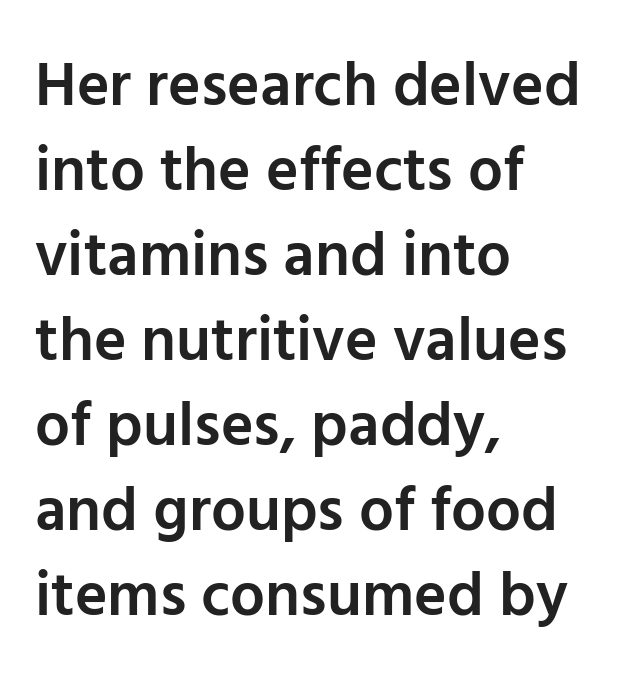
Q: Is the text bold? A: Semi-bold.
Q: Is the text italic (slanted)? A: No, it is upright.
Q: Is the typeface a serif or a sans-serif typeface? A: Sans-serif.
Q: Is the text underlined? A: No.
Q: How is the paragraph aligned? A: Left-aligned.
Q: Is the spacing between letters normal or unusually wide? A: Normal.
Q: Is the spacing between lines tight, normal or loose? A: Normal.
Q: Width (condensed, normal, or wide)? A: Normal.
Q: Stroke contrast? A: Low.
Q: x-height? A: Medium.
Q: Monospaced? A: No.
